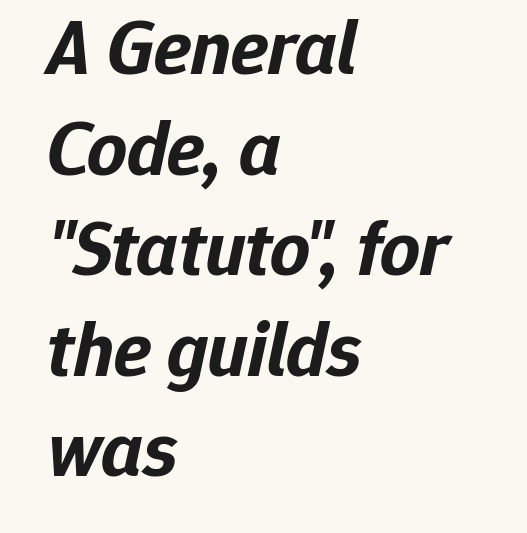
{"italic": "yes", "lean": "right", "slant_degrees": 12, "bold": "yes", "weight": "bold", "width": "normal", "stroke_contrast": "low", "x_height": "medium", "monospaced": "no", "underline": "no", "align": "left", "line_spacing": "normal", "line_spacing_ratio": 1.29, "letter_spacing": "normal", "letter_spacing_em": 0.0, "glyph_px": 78}
